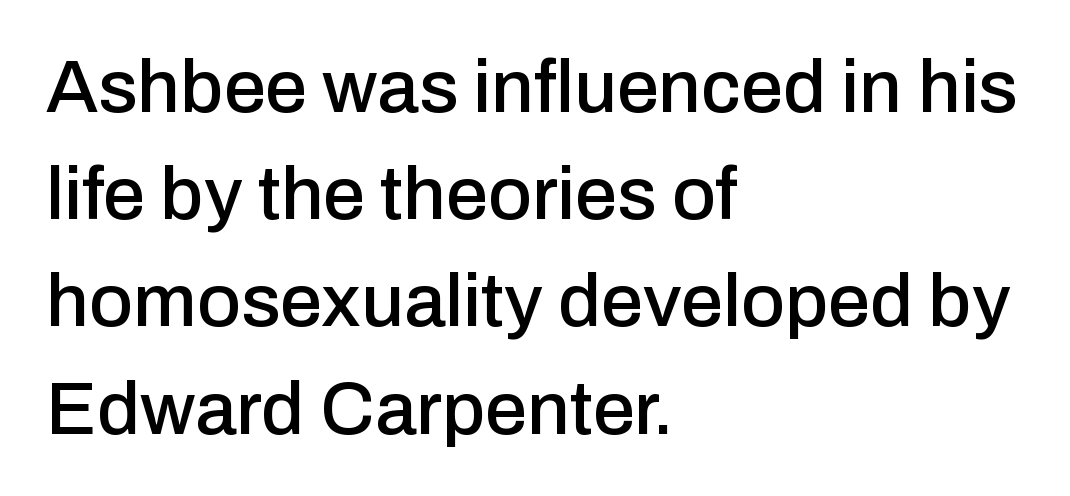
The image shows 75 px sans-serif type, upright; set left-aligned, normal line spacing (1.43x), normal letter spacing, not underlined; low stroke contrast and a medium x-height.
